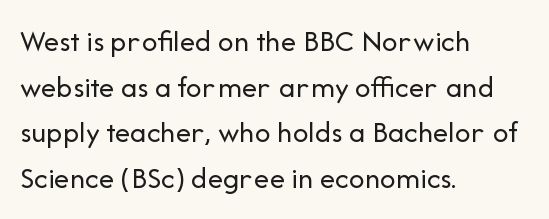
{"serif": "no", "italic": "no", "bold": "no", "weight": "regular", "width": "normal", "stroke_contrast": "low", "x_height": "medium", "monospaced": "no", "underline": "no", "align": "left", "line_spacing": "normal", "line_spacing_ratio": 1.47, "letter_spacing": "normal", "letter_spacing_em": 0.0, "glyph_px": 31}
